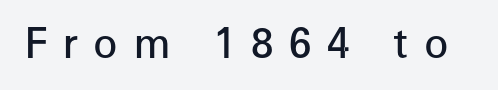
Letter spacing: wide. The letters carry no serifs — their stems end cleanly without finishing strokes. Designer's note — italics off, roman on. Words float on clear page, feet unadorned. A bit beefed up — I'd call it semibold rather than bold.
